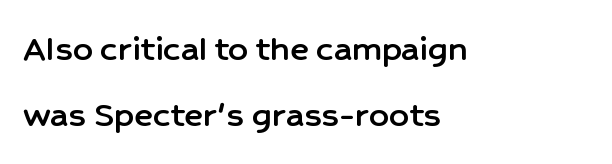
Q: Is the text italic (slanted)? A: No, it is upright.
Q: Is the typeface a serif or a sans-serif typeface? A: Sans-serif.
Q: Is the text underlined? A: No.
Q: How is the paragraph aligned? A: Left-aligned.
Q: Is the spacing between letters normal or unusually wide? A: Normal.
Q: Is the spacing between lines tight, normal or loose? A: Normal.
Q: Width (condensed, normal, or wide)? A: Normal.
Q: Stroke contrast? A: Low.
Q: x-height? A: Medium.
Q: Monospaced? A: No.
